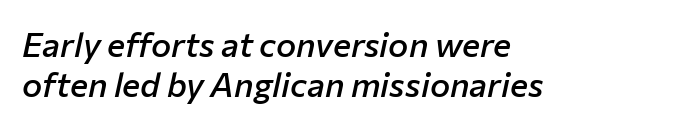
Q: Is the text bold? A: Semi-bold.
Q: Is the text italic (slanted)? A: Yes, it leans right by about 12 degrees.
Q: Is the text underlined? A: No.
Q: How is the paragraph aligned? A: Left-aligned.
Q: Is the spacing between letters normal or unusually wide? A: Normal.
Q: Width (condensed, normal, or wide)? A: Normal.
Q: Stroke contrast? A: Low.
Q: x-height? A: Medium.
Q: Monospaced? A: No.
